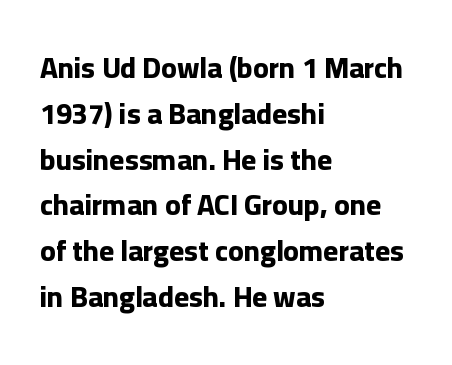
The image shows 29 px bold sans-serif type, upright; set left-aligned, normal line spacing (1.58x), normal letter spacing, not underlined; low stroke contrast and a medium x-height.
